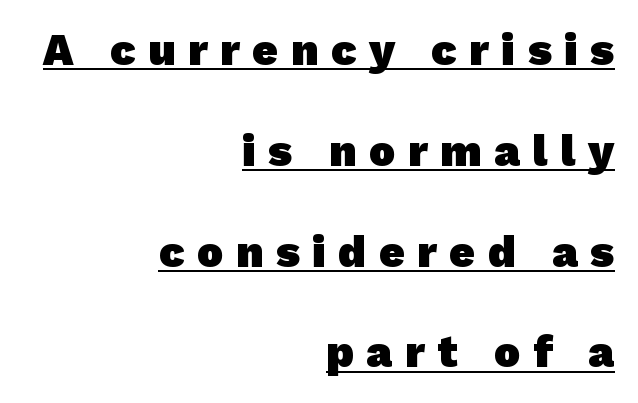
{"serif": "no", "bold": "yes", "weight": "heavy", "width": "normal", "stroke_contrast": "low", "x_height": "medium", "monospaced": "no", "underline": "yes", "align": "right", "line_spacing": "loose", "line_spacing_ratio": 2.29, "letter_spacing": "wide", "letter_spacing_em": 0.29, "glyph_px": 44}
